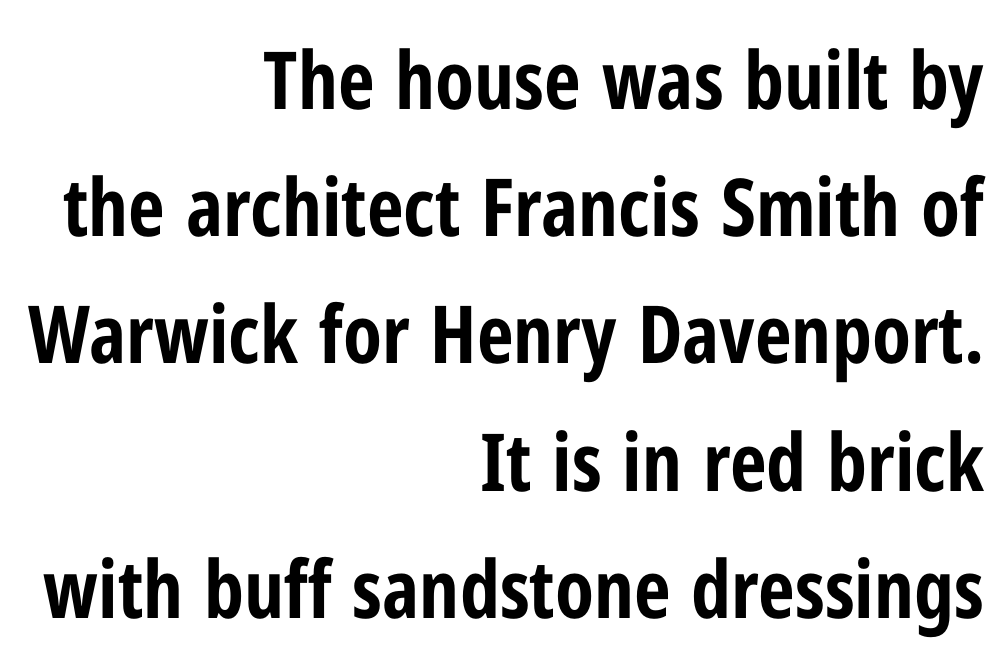
{"serif": "no", "italic": "no", "bold": "yes", "weight": "bold", "width": "condensed", "stroke_contrast": "low", "x_height": "medium", "monospaced": "no", "underline": "no", "align": "right", "line_spacing": "normal", "line_spacing_ratio": 1.59, "letter_spacing": "normal", "letter_spacing_em": 0.0, "glyph_px": 80}
